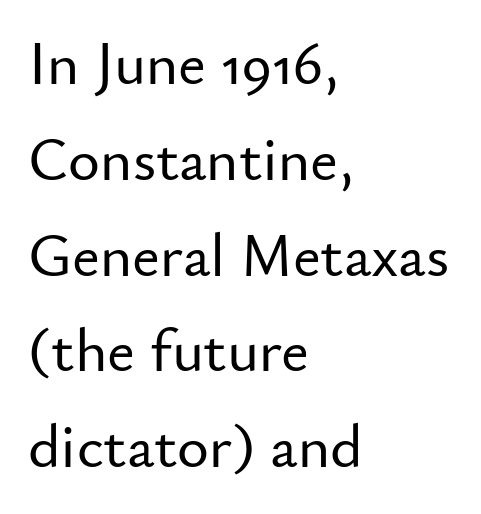
{"serif": "no", "italic": "no", "width": "normal", "stroke_contrast": "low", "x_height": "small", "monospaced": "no", "underline": "no", "align": "left", "line_spacing": "normal", "line_spacing_ratio": 1.57, "letter_spacing": "normal", "letter_spacing_em": 0.0, "glyph_px": 61}
